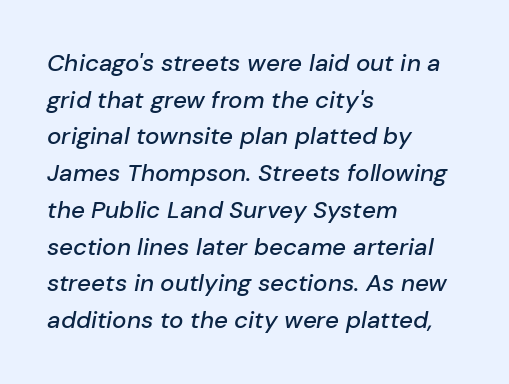
Q: Is the text italic (slanted)? A: Yes, it leans right by about 10 degrees.
Q: Is the text underlined? A: No.
Q: How is the paragraph aligned? A: Left-aligned.
Q: Is the spacing between letters normal or unusually wide? A: Normal.
Q: Is the spacing between lines tight, normal or loose? A: Normal.
